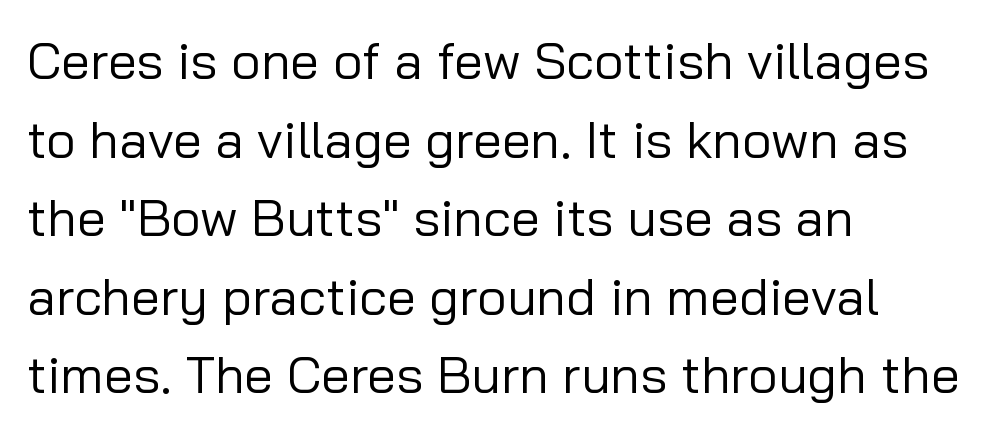
{"serif": "no", "italic": "no", "bold": "no", "weight": "regular", "width": "normal", "stroke_contrast": "low", "x_height": "medium", "monospaced": "no", "underline": "no", "align": "left", "line_spacing": "normal", "line_spacing_ratio": 1.51, "letter_spacing": "normal", "letter_spacing_em": 0.0, "glyph_px": 52}
